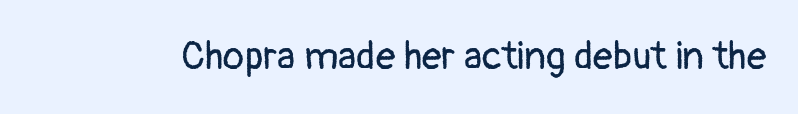
The image shows 39 px regular-weight sans-serif type, upright; set normal letter spacing, not underlined; low stroke contrast and a medium x-height.
